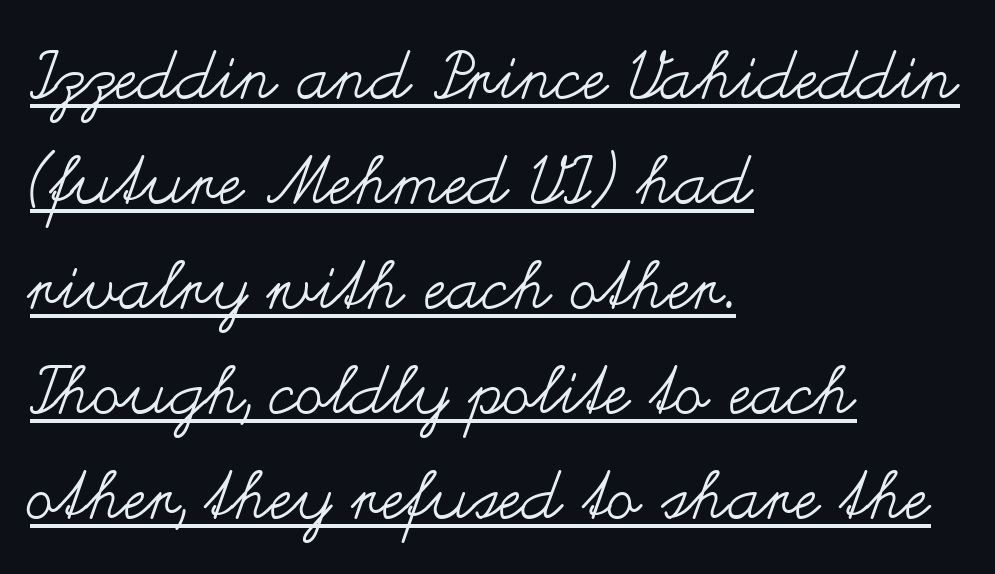
{"bold": "no", "weight": "regular", "width": "wide", "stroke_contrast": "medium", "x_height": "small", "monospaced": "no", "underline": "yes", "align": "left", "line_spacing": "normal", "line_spacing_ratio": 1.59, "letter_spacing": "normal", "letter_spacing_em": 0.0, "glyph_px": 66}
